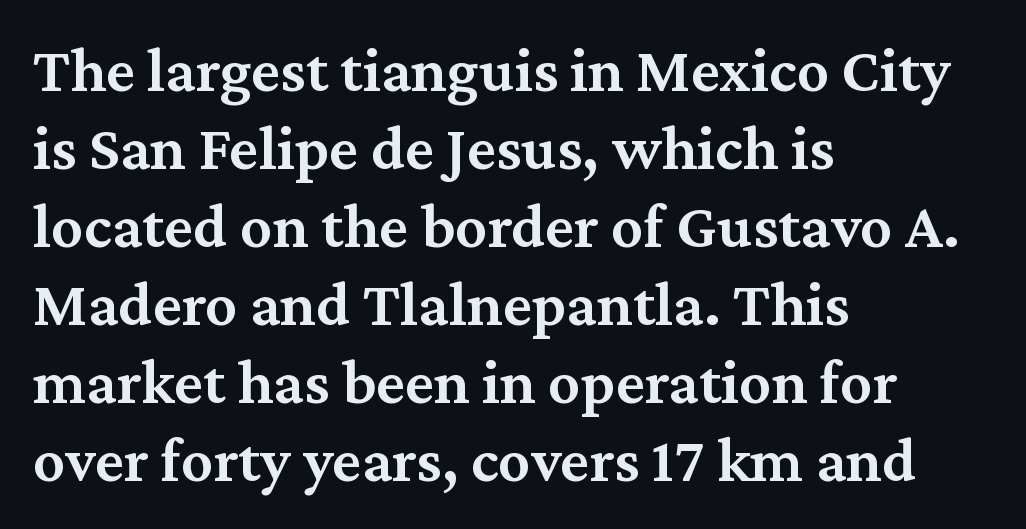
Q: Is the text bold? A: Semi-bold.
Q: Is the text italic (slanted)? A: No, it is upright.
Q: Is the typeface a serif or a sans-serif typeface? A: Serif.
Q: Is the text underlined? A: No.
Q: How is the paragraph aligned? A: Left-aligned.
Q: Is the spacing between letters normal or unusually wide? A: Normal.
Q: Width (condensed, normal, or wide)? A: Normal.
Q: Stroke contrast? A: Medium.
Q: x-height? A: Medium.
Q: Monospaced? A: No.
